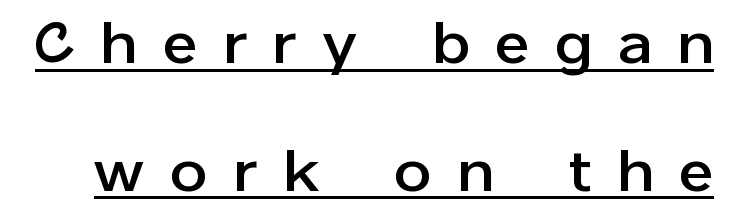
Q: Is the text italic (slanted)? A: No, it is upright.
Q: Is the typeface a serif or a sans-serif typeface? A: Sans-serif.
Q: Is the text underlined? A: Yes.
Q: Is the spacing between letters normal or unusually wide? A: Unusually wide.
Q: Is the spacing between lines tight, normal or loose? A: Loose.
Q: Width (condensed, normal, or wide)? A: Normal.
Q: Stroke contrast? A: Low.
Q: x-height? A: Medium.
Q: Monospaced? A: No.
